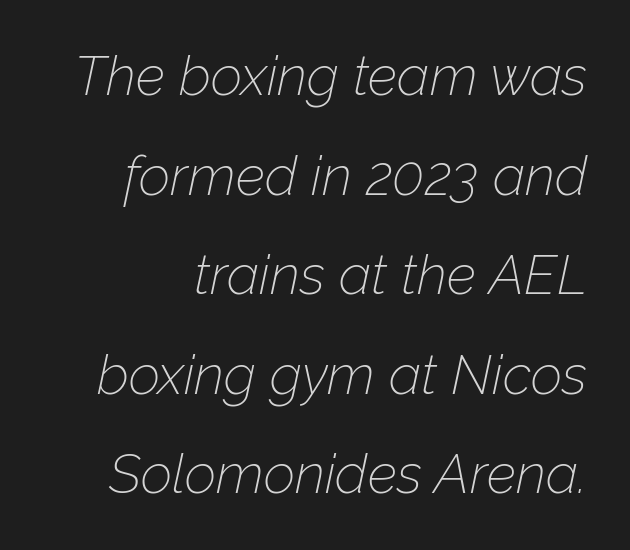
{"italic": "yes", "lean": "right", "slant_degrees": 12, "bold": "no", "weight": "thin", "width": "normal", "stroke_contrast": "low", "x_height": "medium", "monospaced": "no", "underline": "no", "line_spacing_ratio": 1.81, "letter_spacing": "normal", "letter_spacing_em": 0.0, "glyph_px": 55}
